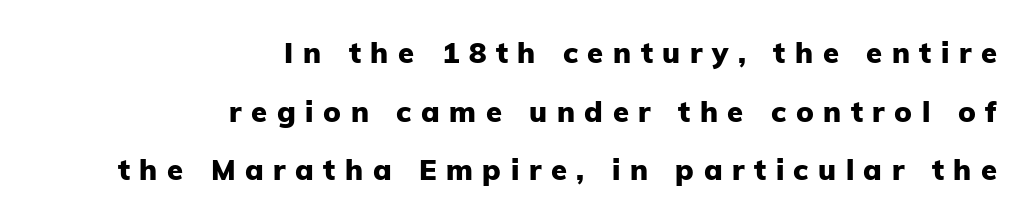
Style check: upright. Thick stems and heavy bowls — unmistakably bold. These lines stand farther apart than default settings would place them. Do the characters align in a grid? No, the font is proportional.
